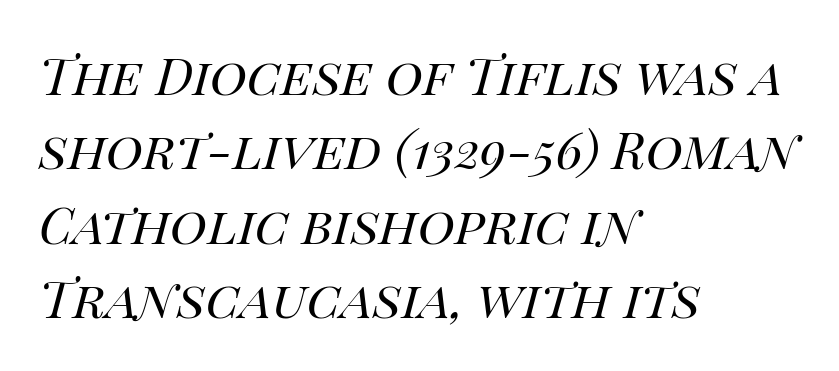
The image shows 51 px regular-weight type, italic (leaning right); set left-aligned, normal line spacing (1.46x), normal letter spacing, not underlined; high stroke contrast and a large x-height.
